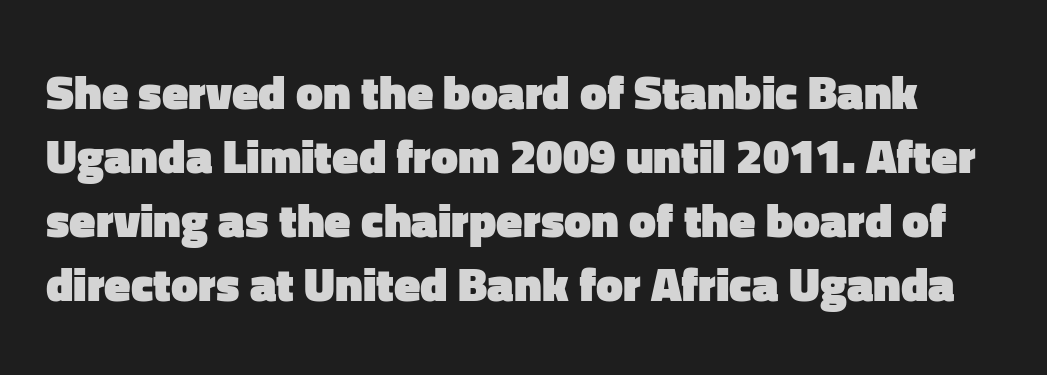
The image shows 48 px heavy sans-serif type, upright; set normal line spacing (1.33x), normal letter spacing, not underlined; low stroke contrast and a medium x-height.
